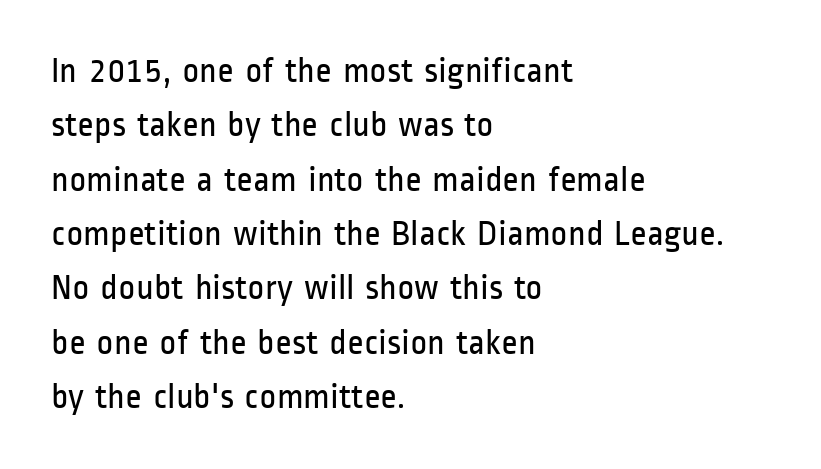
Q: Is the text bold? A: No.
Q: Is the text italic (slanted)? A: No, it is upright.
Q: Is the typeface a serif or a sans-serif typeface? A: Sans-serif.
Q: Is the text underlined? A: No.
Q: How is the paragraph aligned? A: Left-aligned.
Q: Is the spacing between letters normal or unusually wide? A: Normal.
Q: Is the spacing between lines tight, normal or loose? A: Normal.
Q: Width (condensed, normal, or wide)? A: Condensed.
Q: Stroke contrast? A: Low.
Q: x-height? A: Medium.
Q: Monospaced? A: No.
